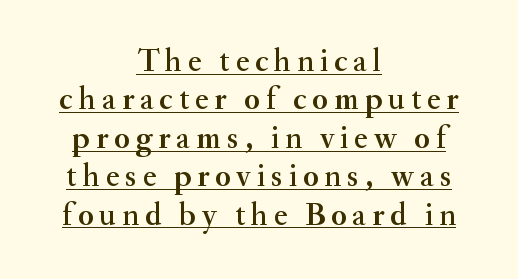
Q: Is the text italic (slanted)? A: No, it is upright.
Q: Is the typeface a serif or a sans-serif typeface? A: Serif.
Q: Is the text underlined? A: Yes.
Q: How is the paragraph aligned? A: Centered.
Q: Width (condensed, normal, or wide)? A: Normal.
Q: Stroke contrast? A: Medium.
Q: x-height? A: Small.
Q: Monospaced? A: No.
